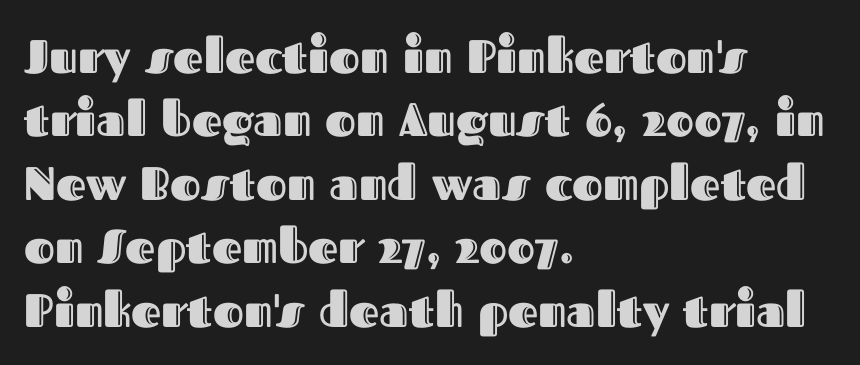
Q: Is the text italic (slanted)? A: No, it is upright.
Q: Is the text underlined? A: No.
Q: How is the paragraph aligned? A: Left-aligned.
Q: Is the spacing between letters normal or unusually wide? A: Normal.
Q: Is the spacing between lines tight, normal or loose? A: Normal.
Q: Width (condensed, normal, or wide)? A: Normal.
Q: x-height? A: Medium.
Q: Monospaced? A: No.
